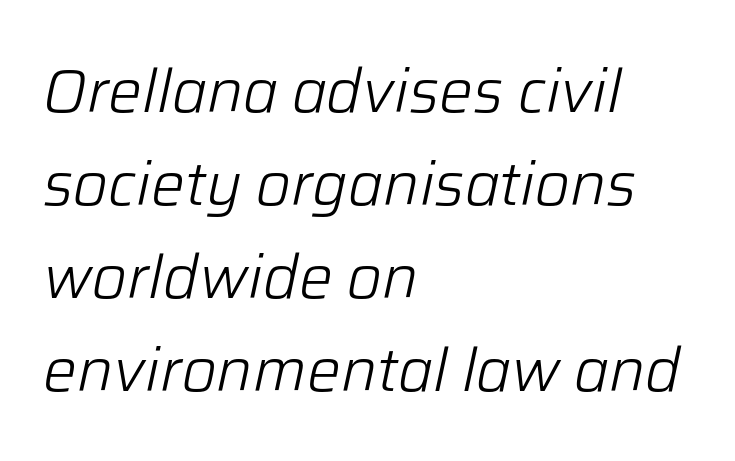
Q: Is the text bold? A: No.
Q: Is the text italic (slanted)? A: Yes, it leans right by about 12 degrees.
Q: Is the text underlined? A: No.
Q: How is the paragraph aligned? A: Left-aligned.
Q: Is the spacing between letters normal or unusually wide? A: Normal.
Q: Is the spacing between lines tight, normal or loose? A: Normal.
Q: Width (condensed, normal, or wide)? A: Normal.
Q: Stroke contrast? A: Low.
Q: x-height? A: Medium.
Q: Monospaced? A: No.
